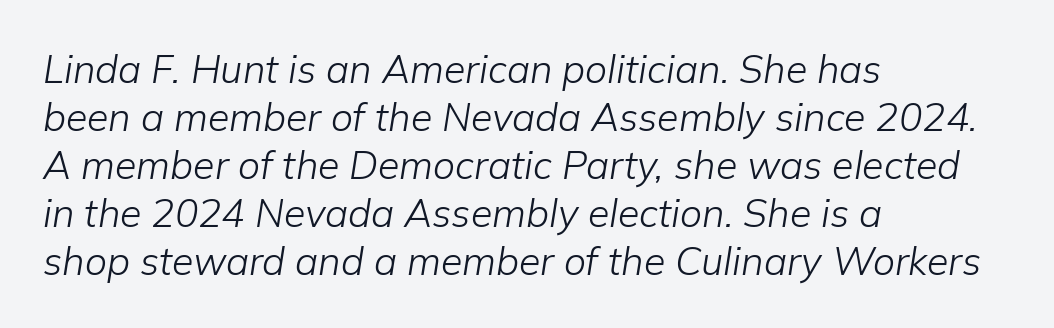
Do the characters align in a grid? No, the font is proportional. The characters are drawn with everyday or finer stroke widths. Layout note: lines flush left. Descender tails drop into unmarked territory. Standard letterfit; no display-style spreading of the glyphs.
